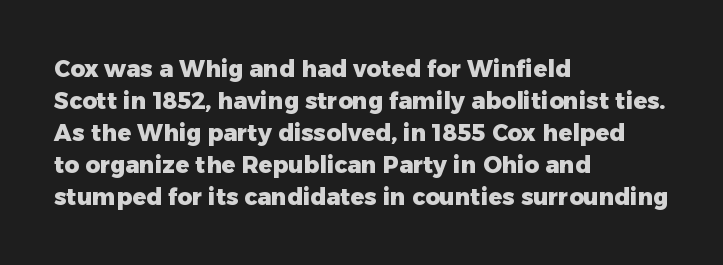
Compared with typical paragraphs, the rows here are spaced about the same. In terms of posture, this sample is upright. You'd pick this weight for a headline — it's a proper bold. Typeset ragged right — the left edge is the straight one.
